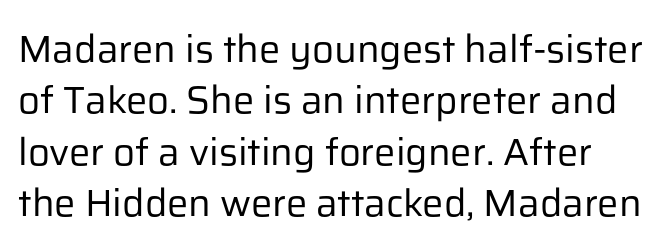
The letterforms sit shoulder to shoulder at normal distance. This is roman type, the default non-slanted kind. Each row of text sits above clean, open space. Is this a fixed-width face? No — the glyphs have proportional, varying widths. Honestly, the row spacing looks completely unremarkable.
